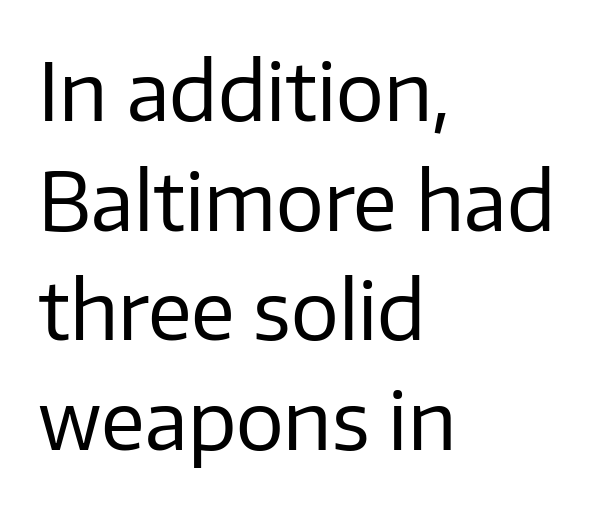
Q: Is the text bold? A: No.
Q: Is the text italic (slanted)? A: No, it is upright.
Q: Is the typeface a serif or a sans-serif typeface? A: Sans-serif.
Q: Is the text underlined? A: No.
Q: How is the paragraph aligned? A: Left-aligned.
Q: Is the spacing between letters normal or unusually wide? A: Normal.
Q: Is the spacing between lines tight, normal or loose? A: Normal.
Q: Width (condensed, normal, or wide)? A: Normal.
Q: Stroke contrast? A: Low.
Q: x-height? A: Medium.
Q: Monospaced? A: No.
